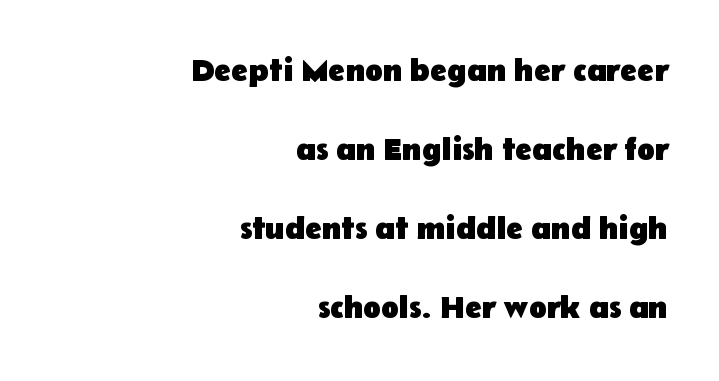
Q: Is the text bold? A: Yes.
Q: Is the text italic (slanted)? A: No, it is upright.
Q: Is the typeface a serif or a sans-serif typeface? A: Sans-serif.
Q: Is the text underlined? A: No.
Q: How is the paragraph aligned? A: Right-aligned.
Q: Is the spacing between letters normal or unusually wide? A: Normal.
Q: Is the spacing between lines tight, normal or loose? A: Loose.
Q: Width (condensed, normal, or wide)? A: Normal.
Q: Stroke contrast? A: Low.
Q: x-height? A: Medium.
Q: Monospaced? A: No.
